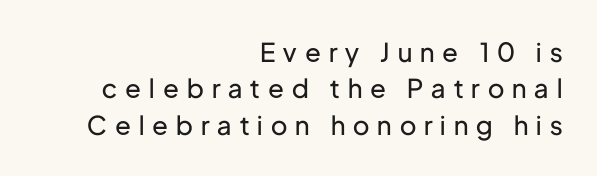
The image shows 26 px text type, upright; set right-aligned, normal line spacing (1.4x), unusually wide letter spacing (+0.31 em), not underlined.
